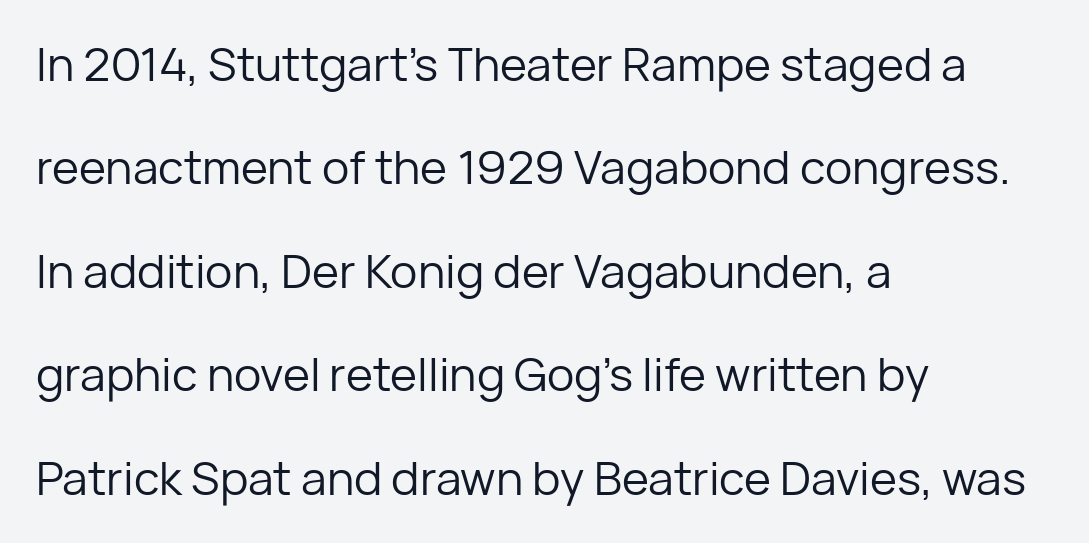
The image shows 46 px regular-weight sans-serif type, upright; set left-aligned, loose line spacing (2.25x), normal letter spacing, not underlined; low stroke contrast and a medium x-height.
